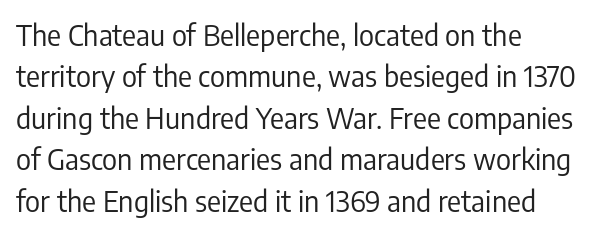
The image shows 29 px regular-weight, condensed sans-serif type, upright; set left-aligned, normal line spacing (1.43x), normal letter spacing, not underlined; low stroke contrast and a medium x-height.
